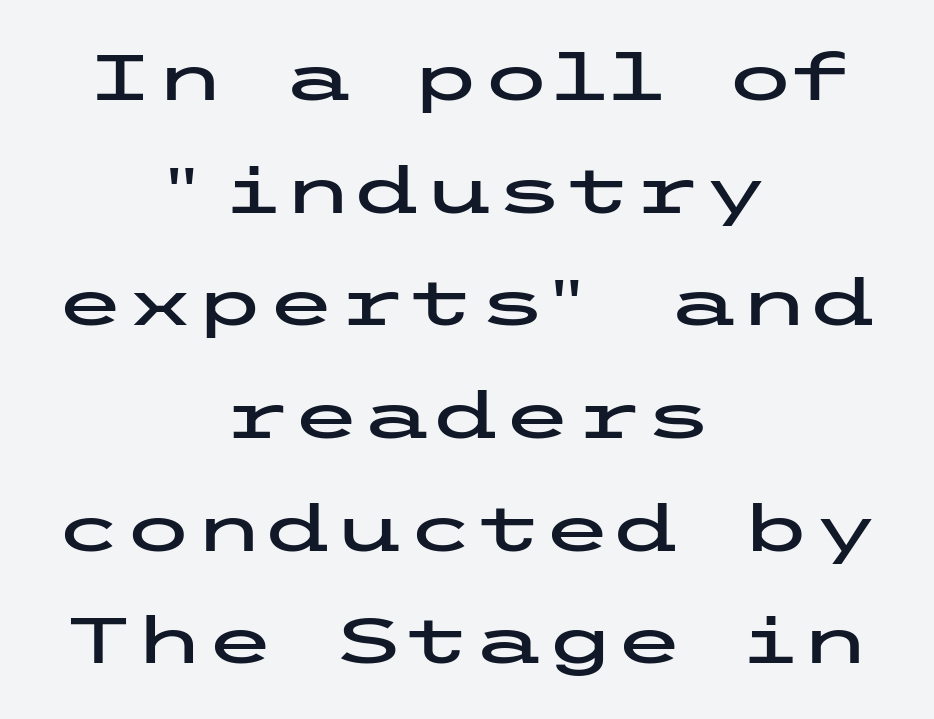
The lines in this sample share a center point and differ in where they start and stop. Nope, no serifs anywhere on these letters. The axis of the letterforms is exactly vertical. Has an underline been added? It has not. Look at the tracking — it's just the regular setting, nothing added.
